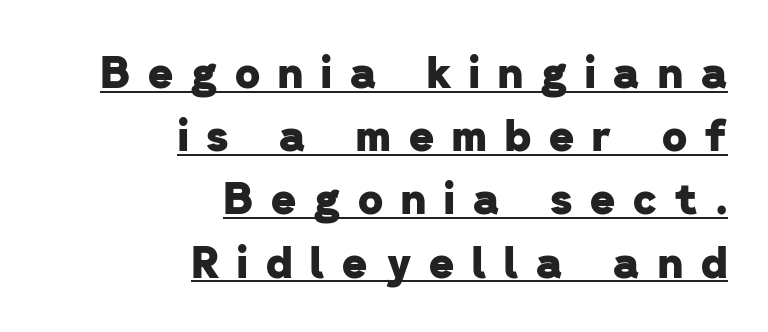
The image shows 43 px heavy sans-serif type; set right-aligned, normal line spacing (1.47x), unusually wide letter spacing (+0.42 em), underlined; low stroke contrast and a medium x-height.
